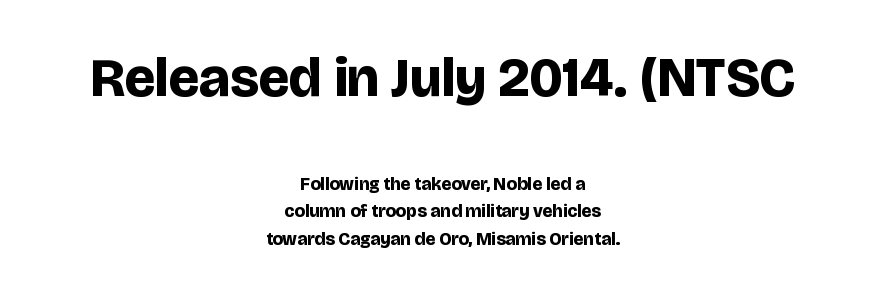
Underlining? Definitely not there. Of the two passages, the one on top uses the larger point size. Is there much room between lines? A standard amount, neither cramped nor airy. Inter-character spacing is left at the font's built-in metrics.
